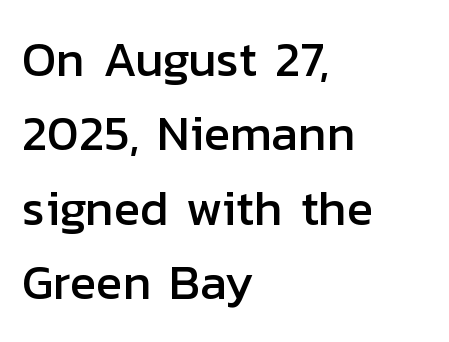
{"serif": "no", "italic": "no", "width": "normal", "stroke_contrast": "low", "x_height": "medium", "monospaced": "no", "underline": "no", "align": "left", "line_spacing": "normal", "line_spacing_ratio": 1.52, "letter_spacing": "normal", "letter_spacing_em": 0.0, "glyph_px": 49}
